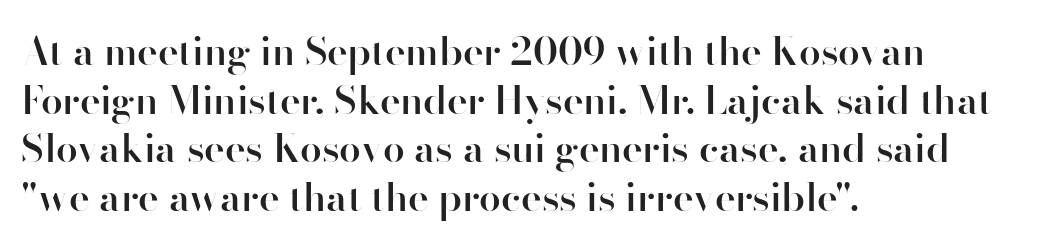
The image shows 39 px semibold sans-serif type, upright; set left-aligned, normal line spacing (1.25x), normal letter spacing, not underlined; high stroke contrast and a small x-height.
